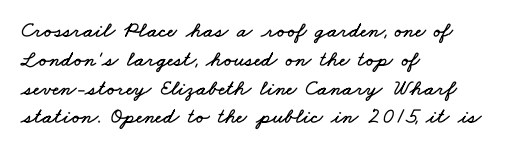
Q: Is the text underlined? A: No.
Q: How is the paragraph aligned? A: Left-aligned.
Q: Is the spacing between letters normal or unusually wide? A: Normal.
Q: Is the spacing between lines tight, normal or loose? A: Normal.
